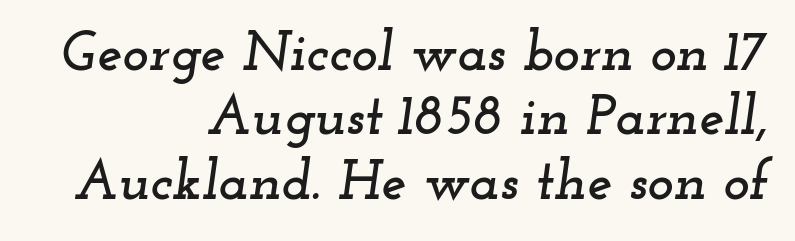
Q: Is the text italic (slanted)? A: Yes, it leans right by about 12 degrees.
Q: Is the typeface a serif or a sans-serif typeface? A: Serif.
Q: Is the text underlined? A: No.
Q: How is the paragraph aligned? A: Right-aligned.
Q: Is the spacing between letters normal or unusually wide? A: Normal.
Q: Is the spacing between lines tight, normal or loose? A: Tight.
Q: Width (condensed, normal, or wide)? A: Wide.
Q: Stroke contrast? A: Low.
Q: x-height? A: Small.
Q: Monospaced? A: No.
